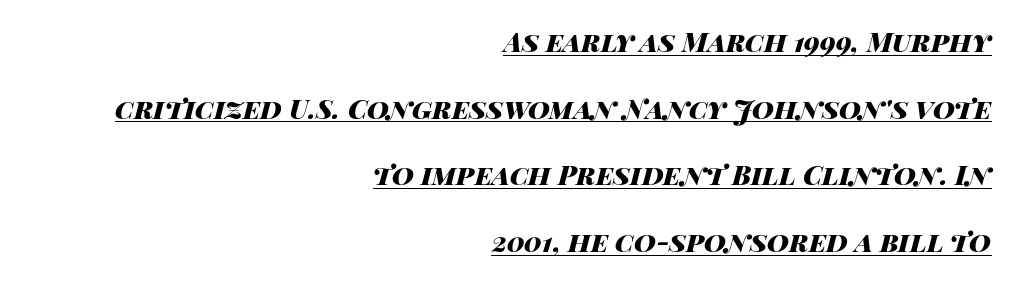
The image shows 27 px bold type, italic (leaning right); set right-aligned, loose line spacing (2.47x), normal letter spacing, underlined.
